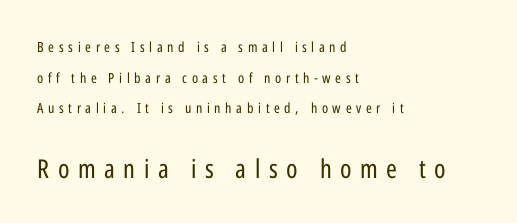
Q: Is the text bold? A: No.
Q: Is the text italic (slanted)? A: No, it is upright.
Q: Is the text underlined? A: No.
Q: How is the paragraph aligned? A: Left-aligned.
Q: Is the spacing between letters normal or unusually wide? A: Unusually wide.
Q: Is the spacing between lines tight, normal or loose? A: Loose.
Q: Which block of text is set in a larger size, the first (top) or the second (bottom)? A: The second (bottom) one.
